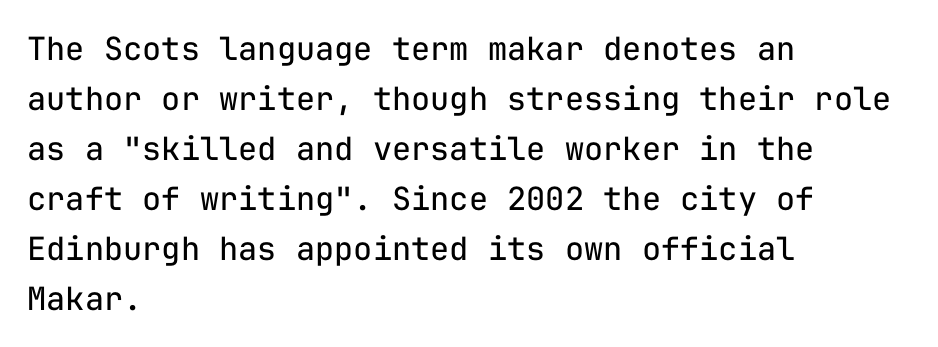
The image shows 32 px regular-weight sans-serif type, upright, monospaced; set left-aligned, normal line spacing (1.56x), normal letter spacing, not underlined; low stroke contrast and a medium x-height.
